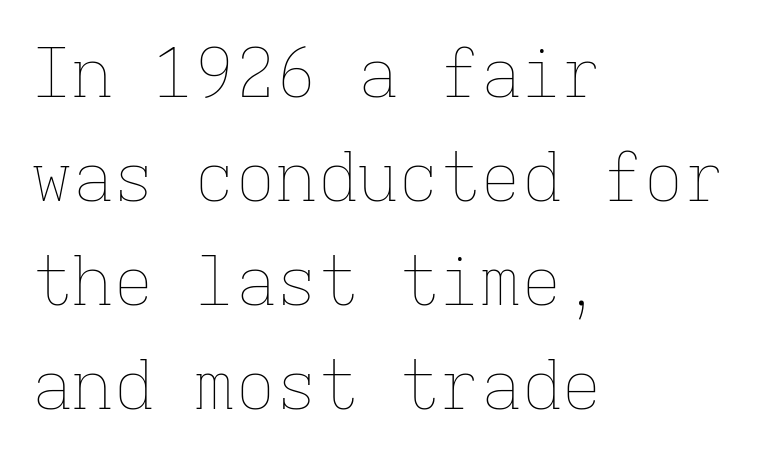
The image shows 68 px thin type, upright, monospaced; set left-aligned, normal line spacing (1.53x), normal letter spacing, not underlined; low stroke contrast and a medium x-height.
